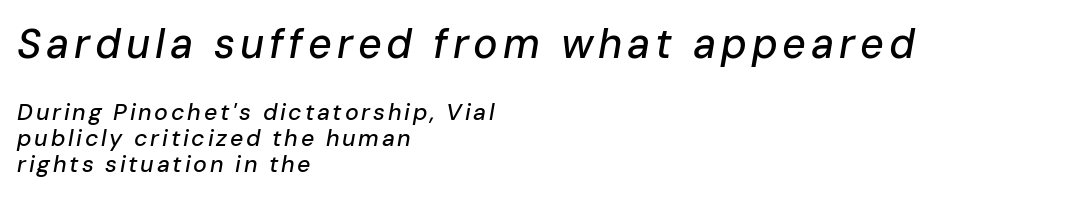
Q: Is the text italic (slanted)? A: Yes, it leans right by about 10 degrees.
Q: Is the text underlined? A: No.
Q: How is the paragraph aligned? A: Left-aligned.
Q: Is the spacing between lines tight, normal or loose? A: Tight.
Q: Which block of text is set in a larger size, the first (top) or the second (bottom)? A: The first (top) one.
Q: Width (condensed, normal, or wide)? A: Normal.
Q: Stroke contrast? A: Low.
Q: x-height? A: Medium.
Q: Monospaced? A: No.
